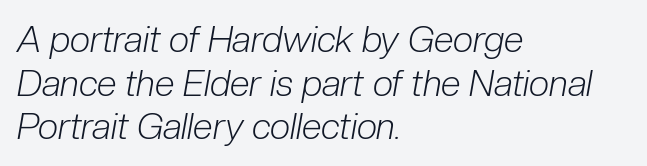
The image shows 36 px light, condensed type, italic (leaning right); set left-aligned, line spacing 1.21x, normal letter spacing, not underlined; low stroke contrast and a medium x-height.
